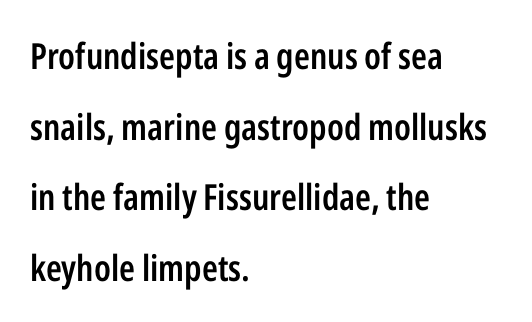
The image shows 36 px semibold, condensed sans-serif type, upright; set left-aligned, loose line spacing (1.96x), normal letter spacing, not underlined; low stroke contrast and a medium x-height.
